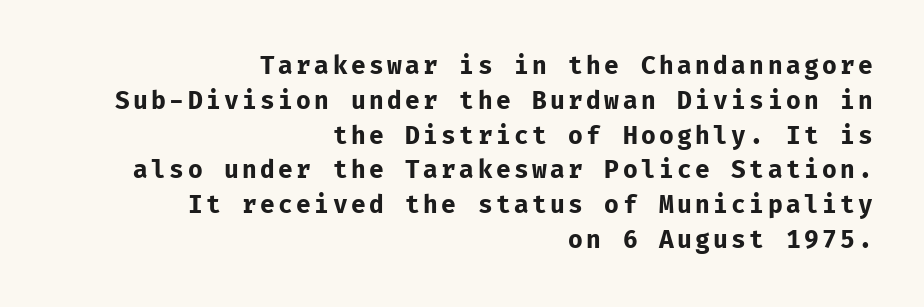
The image shows 24 px bold type, upright; set right-aligned, normal line spacing (1.45x), not underlined.
